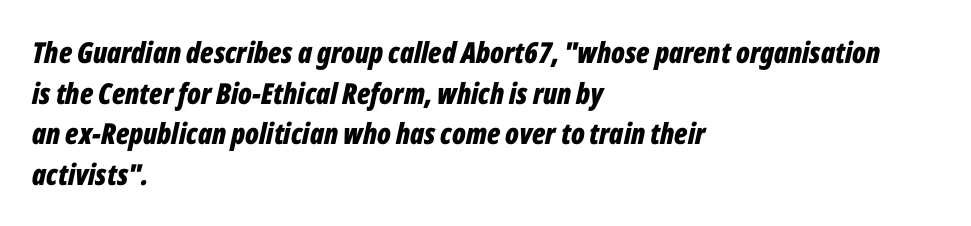
Q: Is the text bold? A: Yes.
Q: Is the text italic (slanted)? A: Yes, it leans right by about 12 degrees.
Q: Is the text underlined? A: No.
Q: How is the paragraph aligned? A: Left-aligned.
Q: Is the spacing between letters normal or unusually wide? A: Normal.
Q: Is the spacing between lines tight, normal or loose? A: Normal.
Q: Width (condensed, normal, or wide)? A: Condensed.
Q: Stroke contrast? A: Low.
Q: x-height? A: Medium.
Q: Monospaced? A: No.
